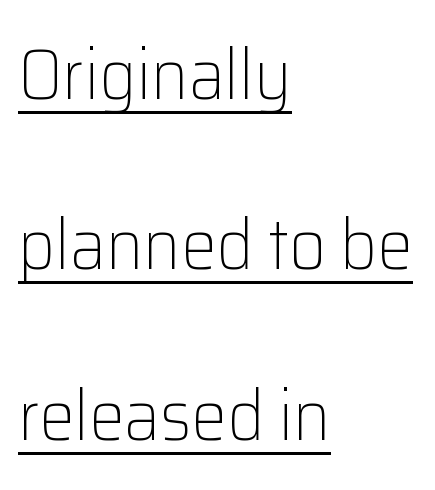
Q: Is the text bold? A: No.
Q: Is the text italic (slanted)? A: No, it is upright.
Q: Is the typeface a serif or a sans-serif typeface? A: Sans-serif.
Q: Is the text underlined? A: Yes.
Q: How is the paragraph aligned? A: Left-aligned.
Q: Is the spacing between letters normal or unusually wide? A: Normal.
Q: Is the spacing between lines tight, normal or loose? A: Loose.
Q: Width (condensed, normal, or wide)? A: Normal.
Q: Stroke contrast? A: Low.
Q: x-height? A: Medium.
Q: Monospaced? A: No.
